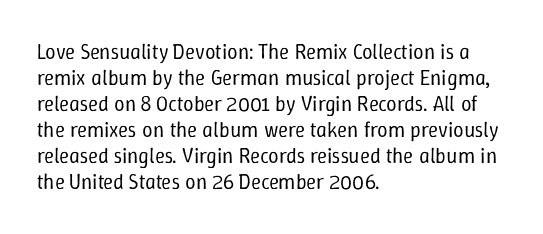
{"italic": "no", "bold": "no", "underline": "no", "align": "left", "line_spacing_ratio": 1.24, "letter_spacing": "normal", "letter_spacing_em": 0.0, "glyph_px": 21}
